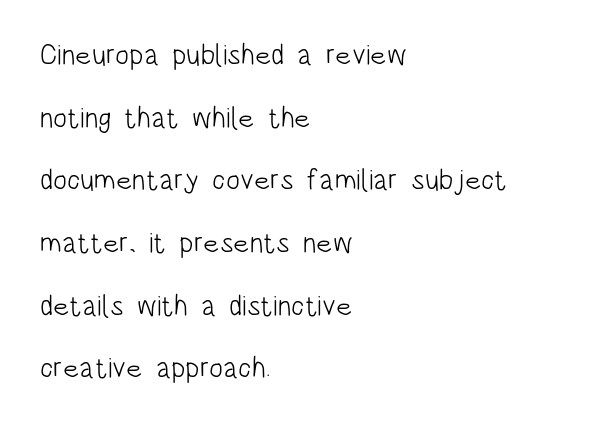
The image shows 29 px light, condensed sans-serif type, upright; set left-aligned, loose line spacing (2.16x), normal letter spacing, not underlined; low stroke contrast and a large x-height.
